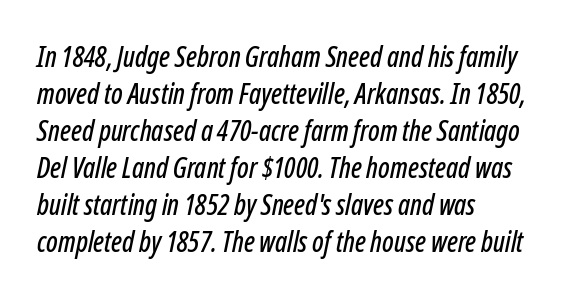
Q: Is the text italic (slanted)? A: Yes, it leans right by about 12 degrees.
Q: Is the text underlined? A: No.
Q: How is the paragraph aligned? A: Left-aligned.
Q: Is the spacing between letters normal or unusually wide? A: Normal.
Q: Is the spacing between lines tight, normal or loose? A: Normal.
Q: Width (condensed, normal, or wide)? A: Condensed.
Q: Stroke contrast? A: Low.
Q: x-height? A: Medium.
Q: Monospaced? A: No.
